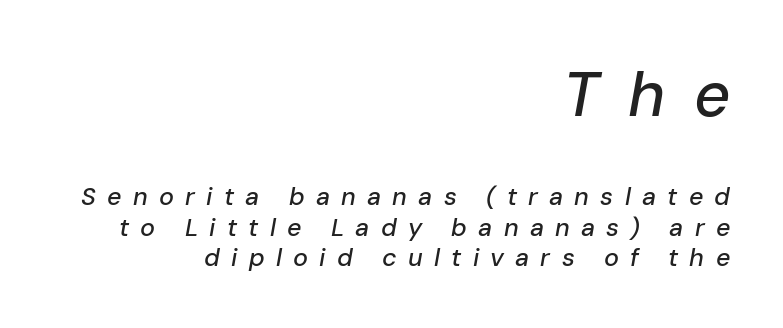
{"italic": "yes", "lean": "right", "slant_degrees": 10, "width": "normal", "stroke_contrast": "low", "x_height": "medium", "monospaced": "no", "underline": "no", "align": "right", "line_spacing_ratio": 1.22, "letter_spacing": "wide", "letter_spacing_em": 0.45, "larger_block": "first", "size_ratio": 2.52, "glyph_px": 63}
